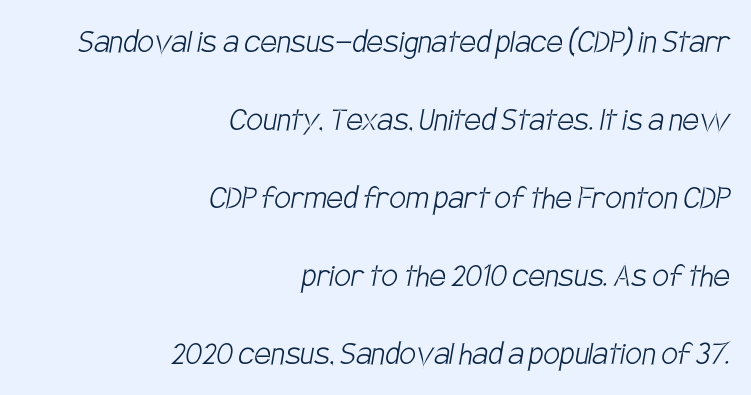
{"serif": "no", "bold": "no", "weight": "light", "width": "condensed", "stroke_contrast": "low", "x_height": "large", "monospaced": "no", "underline": "no", "align": "right", "line_spacing": "loose", "line_spacing_ratio": 2.11, "letter_spacing": "normal", "letter_spacing_em": 0.0, "glyph_px": 37}
